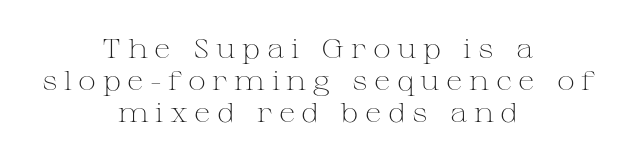
No italicization has been applied; the sample stays upright. In CSS terms this would be text-align: center. Think standard paragraph weight, or any step lighter than that. Letter spacing: wide. The words here are not underlined.
